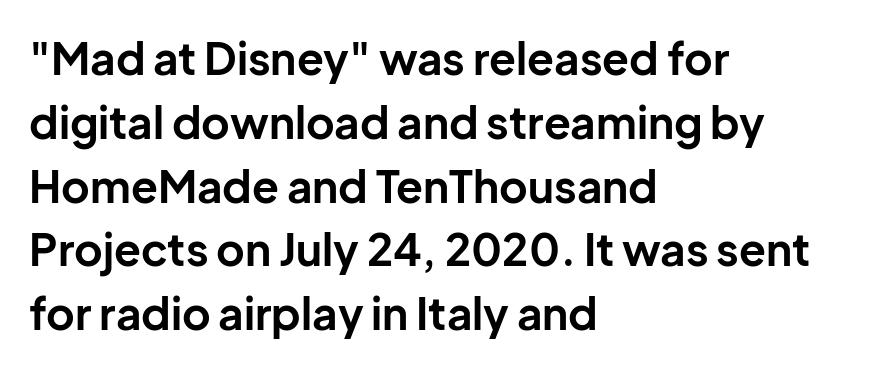
The image shows 44 px bold sans-serif type, upright; set left-aligned, normal line spacing (1.45x), normal letter spacing, not underlined; low stroke contrast and a medium x-height.
